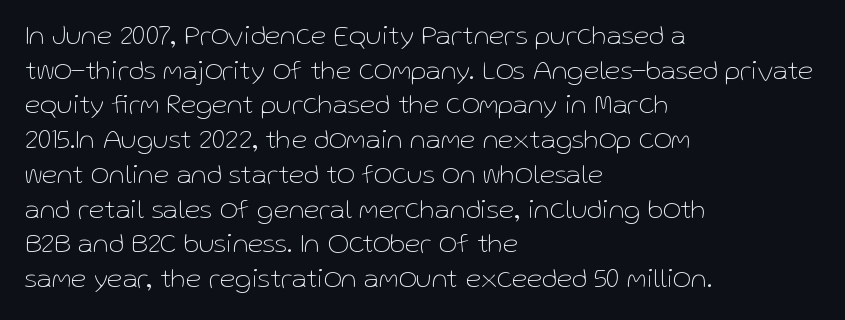
Q: Is the text bold? A: No.
Q: Is the text italic (slanted)? A: No, it is upright.
Q: Is the typeface a serif or a sans-serif typeface? A: Sans-serif.
Q: Is the text underlined? A: No.
Q: How is the paragraph aligned? A: Left-aligned.
Q: Is the spacing between letters normal or unusually wide? A: Normal.
Q: Width (condensed, normal, or wide)? A: Normal.
Q: Stroke contrast? A: Low.
Q: x-height? A: Medium.
Q: Monospaced? A: No.
